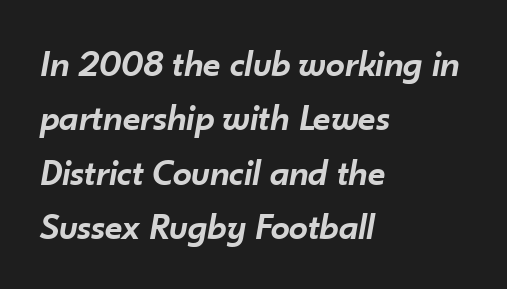
A typesetter would mark this as italic. Its strokes are somewhat broadened, the hallmark of semibold type. In terms of leading, this rendering sits right in the middle. Beneath every word, the page is bare.
